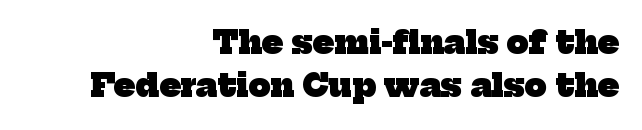
Q: Is the text bold? A: Yes.
Q: Is the typeface a serif or a sans-serif typeface? A: Serif.
Q: Is the text underlined? A: No.
Q: How is the paragraph aligned? A: Right-aligned.
Q: Is the spacing between letters normal or unusually wide? A: Normal.
Q: Is the spacing between lines tight, normal or loose? A: Normal.
Q: Width (condensed, normal, or wide)? A: Normal.
Q: Stroke contrast? A: Low.
Q: x-height? A: Medium.
Q: Monospaced? A: No.
